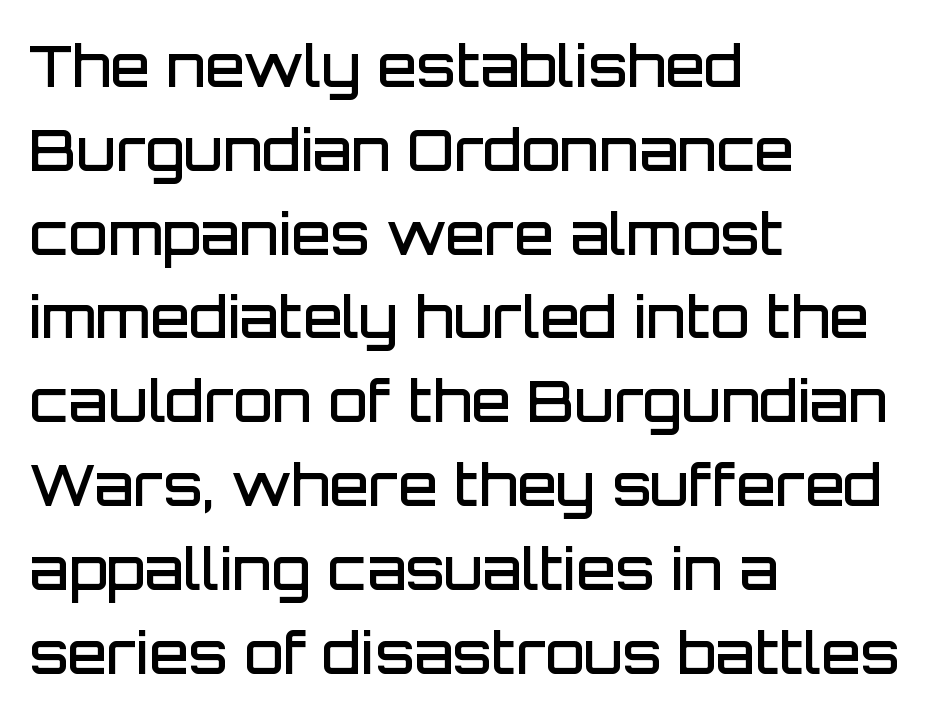
Descenders hang freely into open space. The glyphs have the mass of a demibold cut, below bold. Horizontal bands of white between lines are of average thickness. This is sans-serif lettering, the kind often seen on screens and signage.
